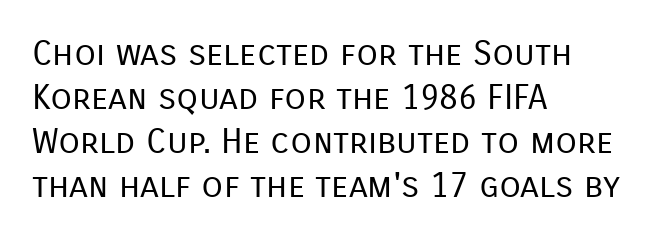
The image shows 35 px regular-weight sans-serif type, upright; set left-aligned, normal line spacing (1.26x), normal letter spacing, not underlined; low stroke contrast and a medium x-height.
